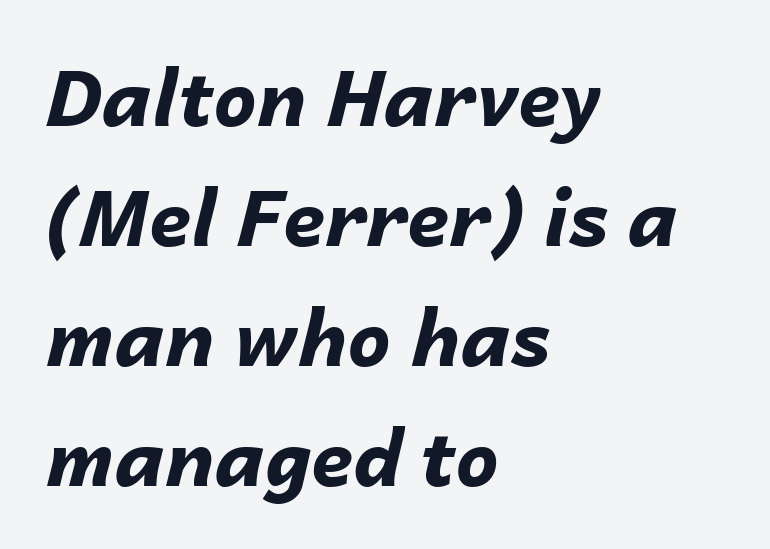
The passage shown is not underscored anywhere. Varying glyph widths throughout — classic text-font behaviour. Rendered with sloped, italic letterforms. The tracking reads as untouched default to a designer's eye.
